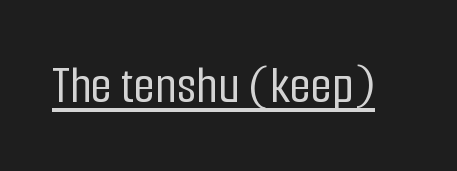
Proportional: the letters do not fall into vertical columns. A continuous stroke trails under the words, as in a hyperlink. This rendering leaves character spacing at its baseline value. Do the letters lean? They stand straight. You can tell from the bare stems that sans-serif type was used.
